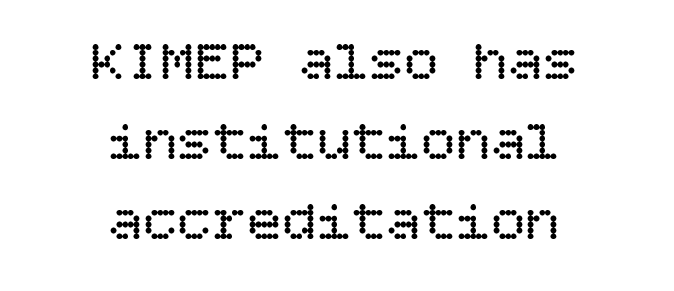
The image shows 58 px regular-weight type, upright; set centered, normal line spacing (1.38x), normal letter spacing, not underlined; low stroke contrast and a large x-height.
